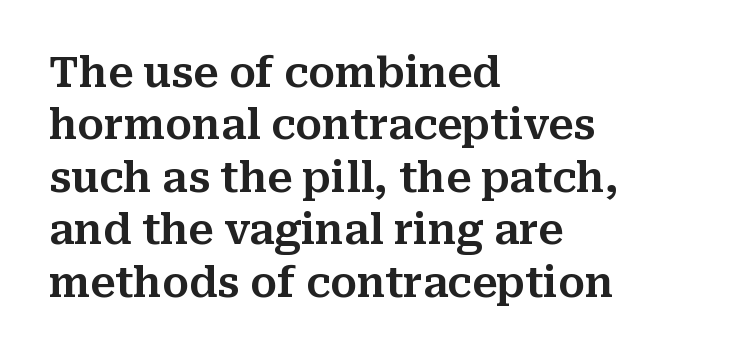
The image shows 41 px serif type, upright; set left-aligned, normal line spacing (1.28x), normal letter spacing, not underlined; medium stroke contrast and a medium x-height.
